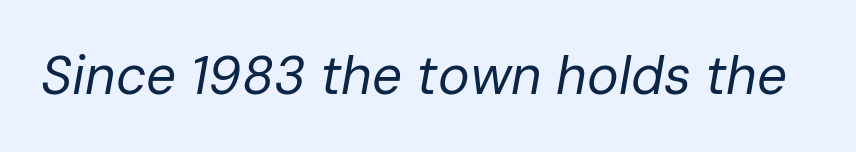
The image shows 53 px regular-weight type, italic (leaning right); set normal letter spacing, not underlined; low stroke contrast and a medium x-height.
